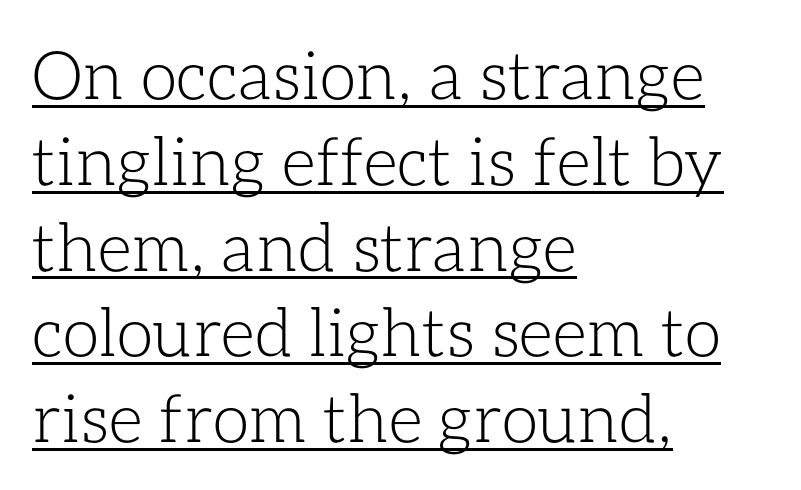
Q: Is the text bold? A: No.
Q: Is the text italic (slanted)? A: No, it is upright.
Q: Is the text underlined? A: Yes.
Q: How is the paragraph aligned? A: Left-aligned.
Q: Is the spacing between letters normal or unusually wide? A: Normal.
Q: Is the spacing between lines tight, normal or loose? A: Normal.
Q: Width (condensed, normal, or wide)? A: Normal.
Q: Stroke contrast? A: Low.
Q: x-height? A: Medium.
Q: Monospaced? A: No.
